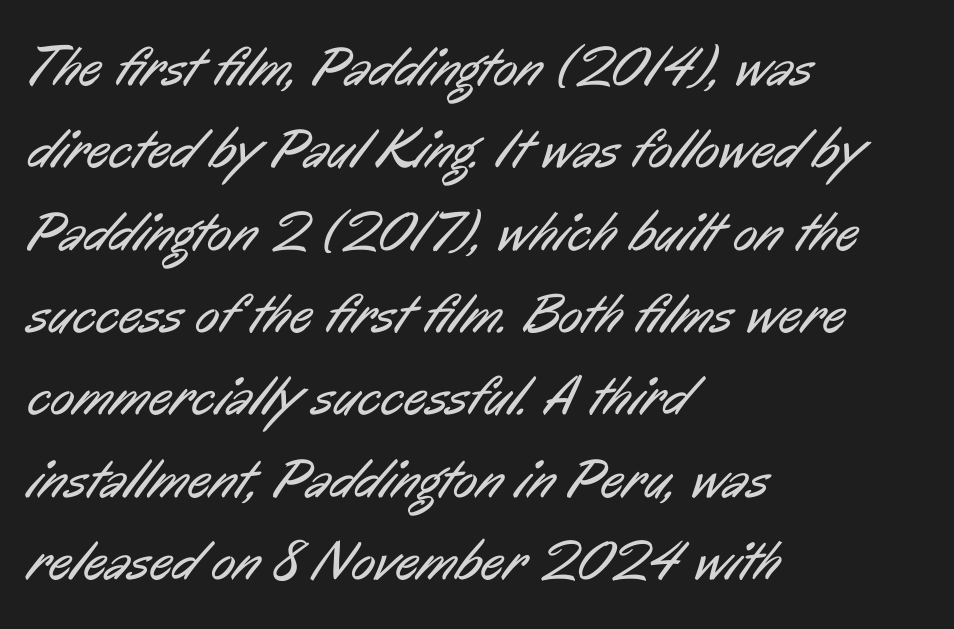
{"serif": "no", "bold": "no", "weight": "regular", "width": "condensed", "stroke_contrast": "low", "x_height": "medium", "monospaced": "no", "underline": "no", "align": "left", "line_spacing": "normal", "line_spacing_ratio": 1.47, "letter_spacing": "normal", "letter_spacing_em": 0.0, "glyph_px": 56}
